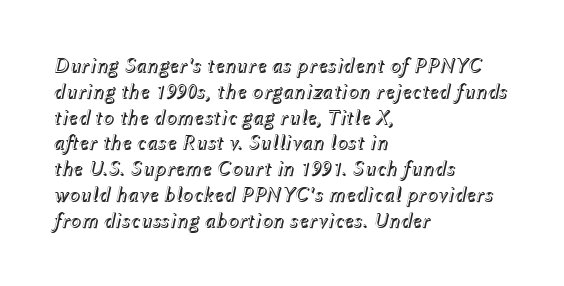
Q: Is the text italic (slanted)? A: Yes, it leans right by about 12 degrees.
Q: Is the text underlined? A: No.
Q: How is the paragraph aligned? A: Left-aligned.
Q: Is the spacing between letters normal or unusually wide? A: Normal.
